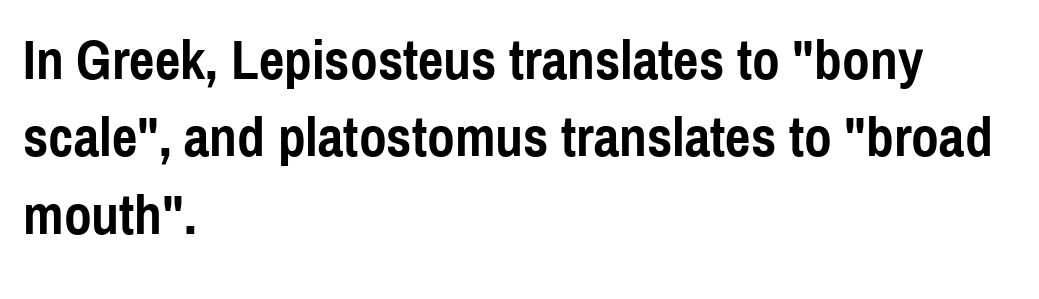
{"serif": "no", "italic": "no", "bold": "yes", "weight": "semibold", "width": "condensed", "x_height": "medium", "monospaced": "no", "underline": "no", "align": "left", "line_spacing": "normal", "line_spacing_ratio": 1.38, "letter_spacing": "normal", "letter_spacing_em": 0.0, "glyph_px": 56}
